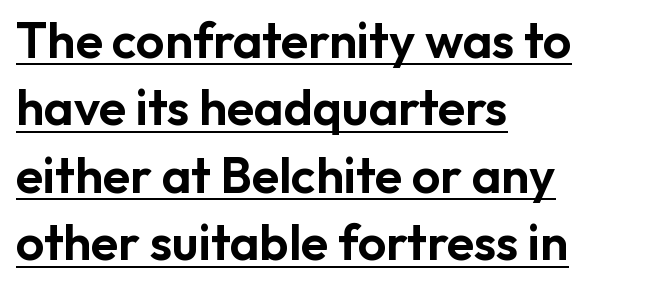
The image shows 50 px sans-serif type, upright; set left-aligned, normal line spacing (1.35x), normal letter spacing, underlined; low stroke contrast and a medium x-height.
